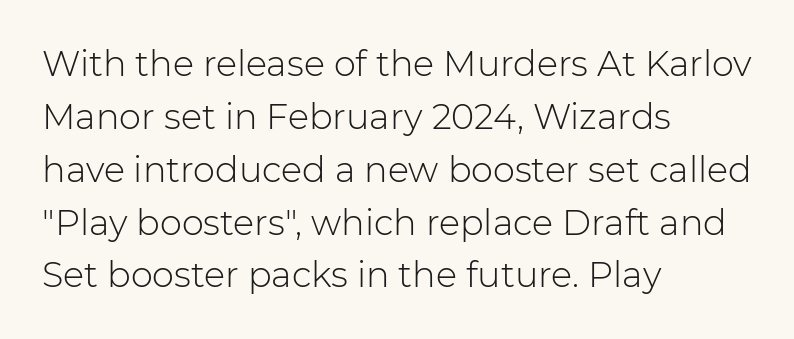
{"serif": "no", "italic": "no", "bold": "no", "weight": "light", "width": "normal", "stroke_contrast": "low", "x_height": "medium", "monospaced": "no", "underline": "no", "align": "left", "line_spacing": "normal", "line_spacing_ratio": 1.51, "letter_spacing": "normal", "letter_spacing_em": 0.0, "glyph_px": 35}
